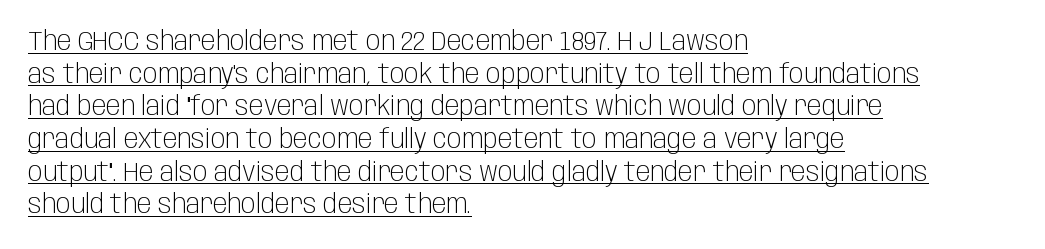
{"italic": "no", "bold": "no", "underline": "yes", "align": "left", "line_spacing_ratio": 1.21, "letter_spacing": "normal", "letter_spacing_em": 0.0, "glyph_px": 27}
